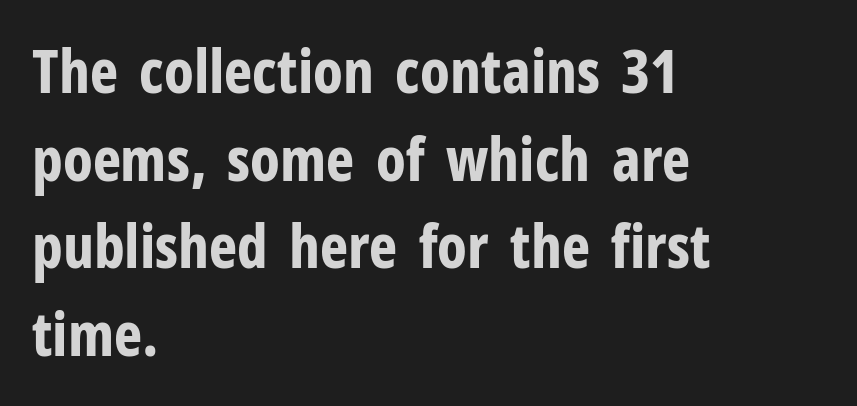
The type is set solid horizontally, with unmodified tracking. The specimen reads as upright at a glance. Note the varied advance widths — an 'i' is clearly narrower than an 'm'. The characters look thick and weighty, a clear bold.
